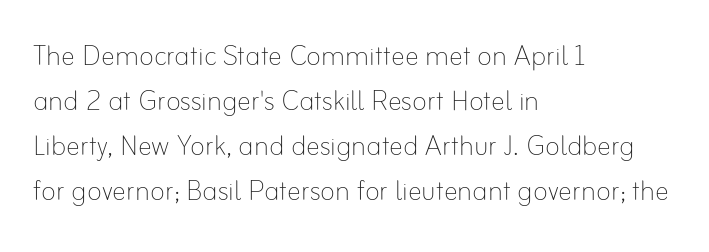
The gap between lines stays unmarked. Rendered with straight, roman letterforms. These lines stack with their left ends in a neat column. Horizontal bands of white between lines are of average thickness. Spacing verdict: proportional, widths tailored to each character.
